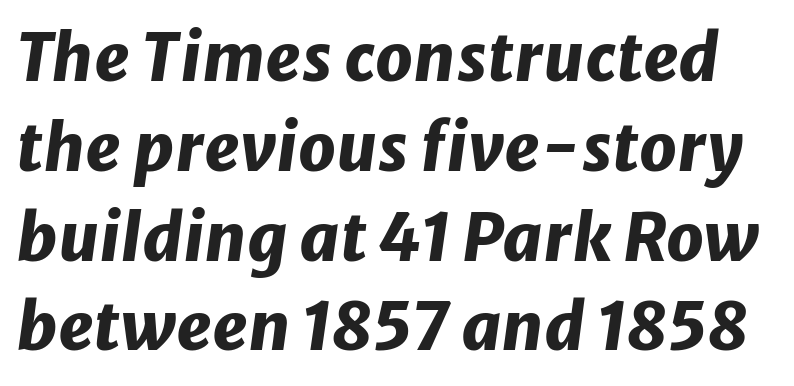
The image shows 66 px heavy type, italic (leaning right); set normal line spacing (1.36x), normal letter spacing, not underlined; low stroke contrast and a medium x-height.
